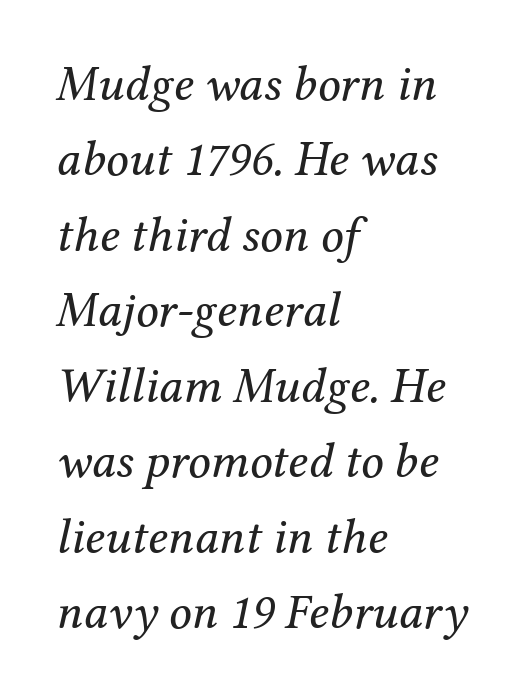
The image shows 50 px regular-weight serif type, italic (leaning right); set left-aligned, normal line spacing (1.51x), normal letter spacing, not underlined; medium stroke contrast and a medium x-height.
